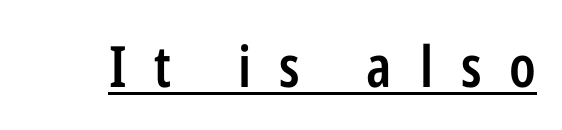
Q: Is the text bold? A: Semi-bold.
Q: Is the text italic (slanted)? A: No, it is upright.
Q: Is the typeface a serif or a sans-serif typeface? A: Sans-serif.
Q: Is the text underlined? A: Yes.
Q: Is the spacing between letters normal or unusually wide? A: Unusually wide.
Q: Width (condensed, normal, or wide)? A: Condensed.
Q: Stroke contrast? A: Low.
Q: x-height? A: Medium.
Q: Monospaced? A: No.
